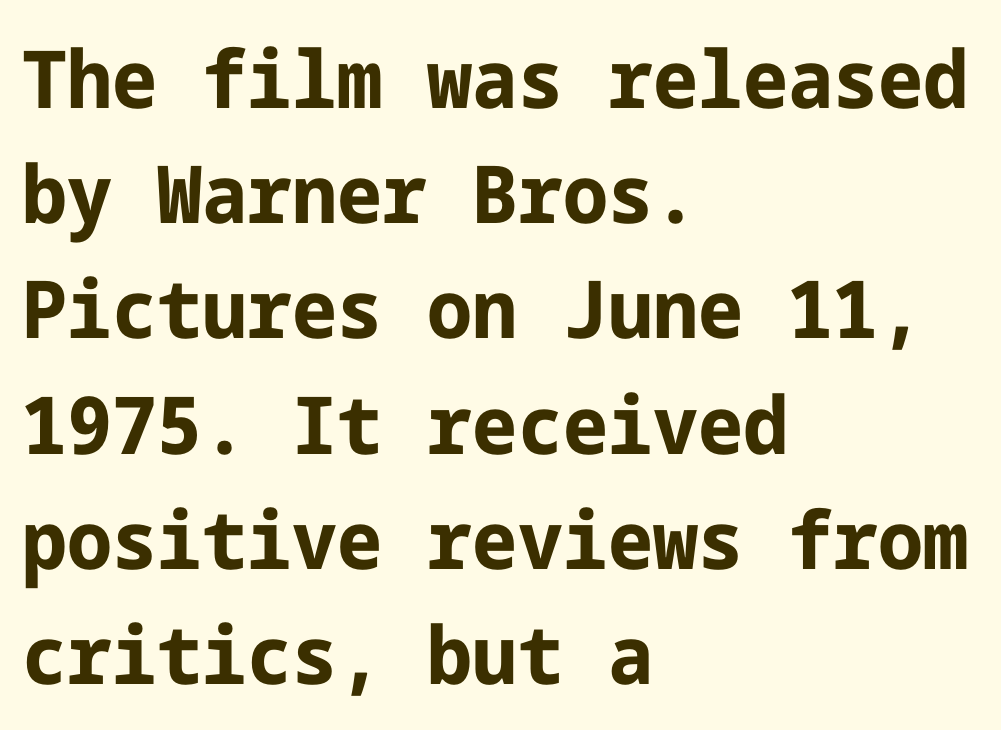
The image shows 80 px bold sans-serif type, upright; set left-aligned, normal line spacing (1.44x), normal letter spacing, not underlined; low stroke contrast and a medium x-height.
